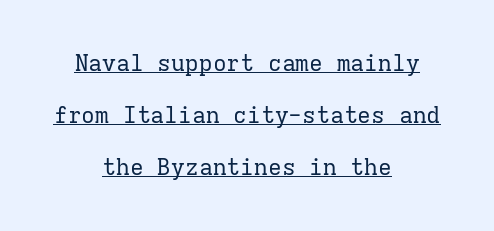
The image shows 23 px text type, upright; set centered, loose line spacing (2.27x), normal letter spacing, underlined.
